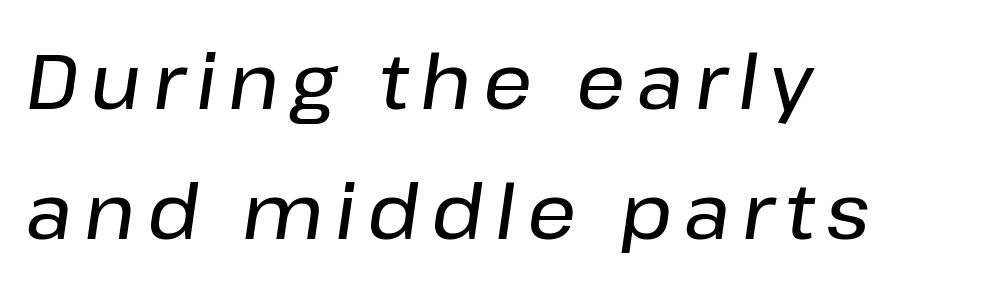
The image shows 77 px text type, italic (leaning right); set left-aligned, normal line spacing (1.69x), not underlined; low stroke contrast and a medium x-height.
